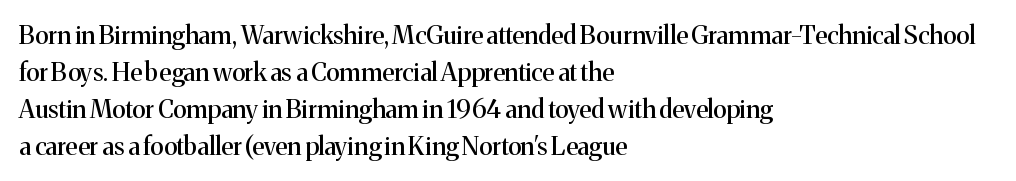
The image shows 25 px text type, upright; set left-aligned, normal line spacing (1.48x), normal letter spacing, not underlined.
